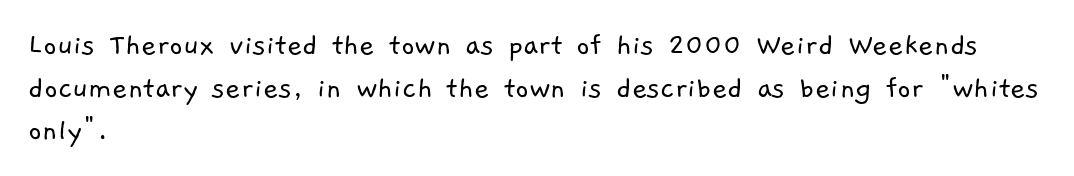
The image shows 33 px light sans-serif type; set left-aligned, normal line spacing (1.29x), normal letter spacing, not underlined; low stroke contrast and a medium x-height.
